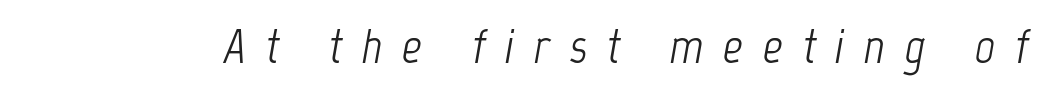
The image shows 49 px light, condensed type, italic (leaning right); set unusually wide letter spacing (+0.4 em), not underlined; low stroke contrast and a medium x-height.
